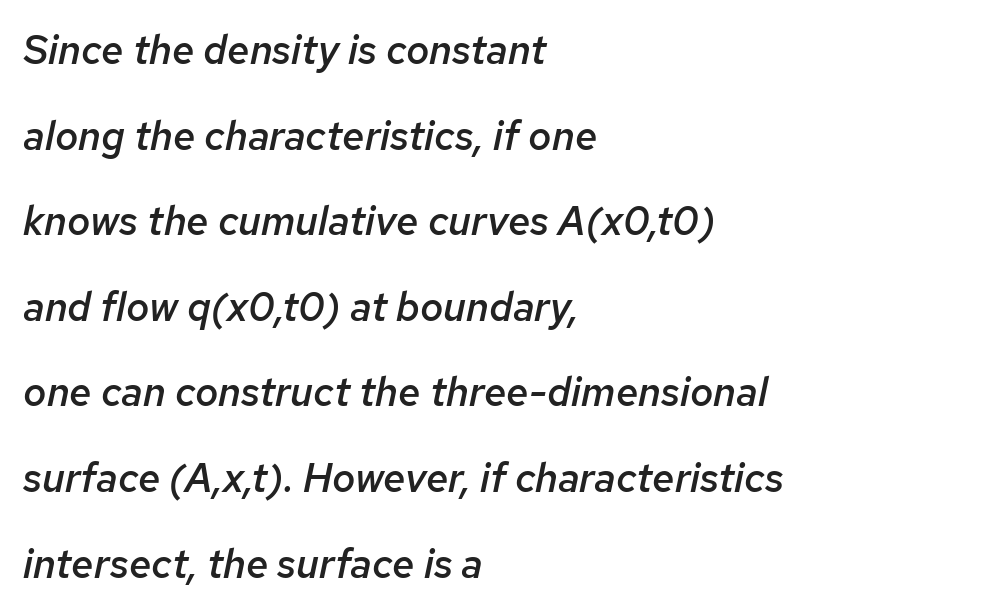
Characters are canted at an angle relative to the baseline's perpendicular. Look at the tracking — it's just the regular setting, nothing added. You could not count columns in this text — the font is proportionally spaced. The words here are not underlined. The vertical gap from one line to the next is large. Caption: multi-line text, flush left, ragged right.
